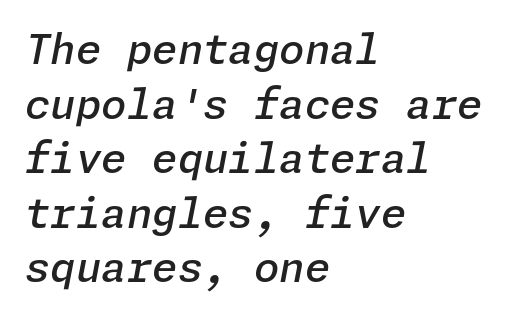
{"italic": "yes", "lean": "right", "slant_degrees": 11, "bold": "semi", "weight": "semibold", "width": "normal", "stroke_contrast": "low", "x_height": "medium", "underline": "no", "align": "left", "line_spacing": "normal", "line_spacing_ratio": 1.33, "letter_spacing": "normal", "letter_spacing_em": 0.0, "glyph_px": 41}
